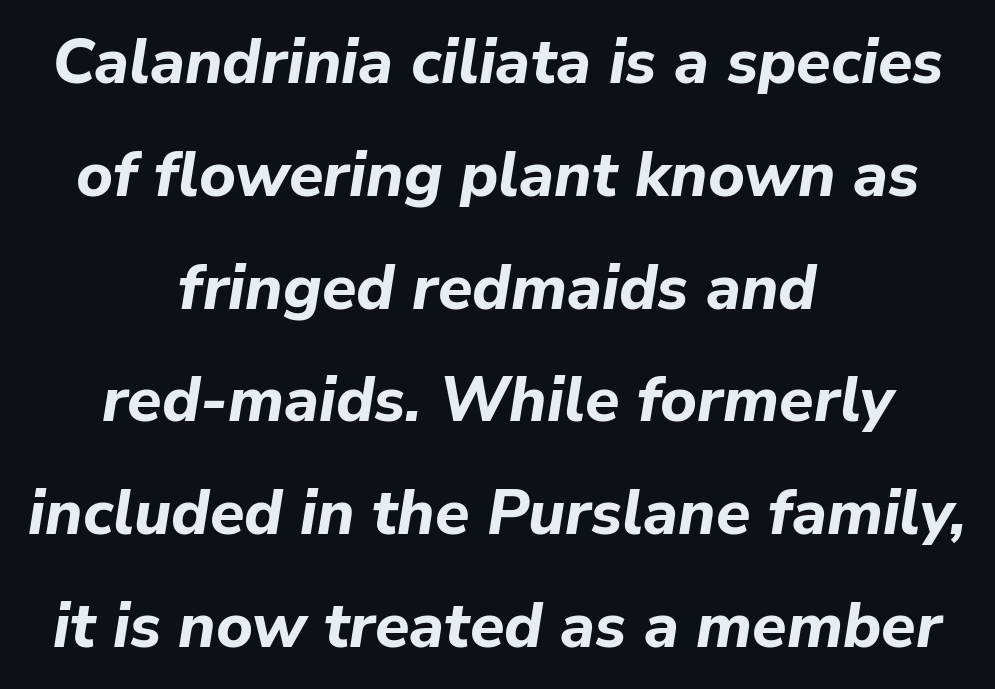
The rendering uses natural spacing where letterforms have individual widths. Does extra space separate the letters? No, they use regular spacing. Emphasis-style slanted type is in use. Heft: maximum for text — a bold. Compared with a flush-left layout, this one balances lines on the center instead.
